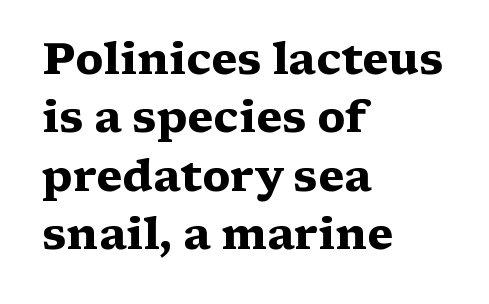
Q: Is the text bold? A: Yes.
Q: Is the text italic (slanted)? A: No, it is upright.
Q: Is the typeface a serif or a sans-serif typeface? A: Serif.
Q: Is the text underlined? A: No.
Q: How is the paragraph aligned? A: Left-aligned.
Q: Is the spacing between letters normal or unusually wide? A: Normal.
Q: Is the spacing between lines tight, normal or loose? A: Normal.
Q: Width (condensed, normal, or wide)? A: Wide.
Q: Stroke contrast? A: Medium.
Q: x-height? A: Medium.
Q: Monospaced? A: No.
